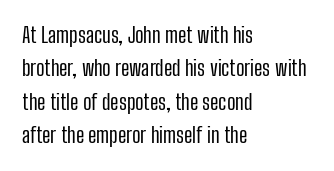
Q: Is the text bold? A: No.
Q: Is the text italic (slanted)? A: No, it is upright.
Q: Is the text underlined? A: No.
Q: How is the paragraph aligned? A: Left-aligned.
Q: Is the spacing between letters normal or unusually wide? A: Normal.
Q: Is the spacing between lines tight, normal or loose? A: Normal.
